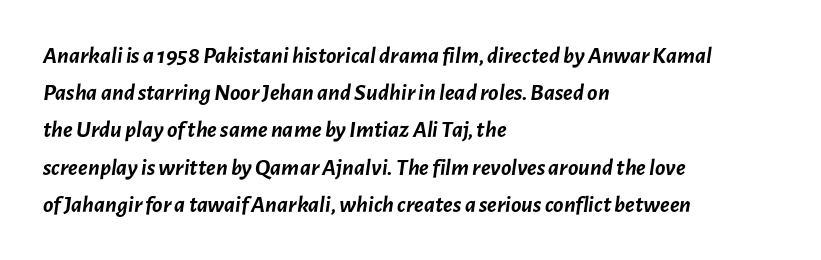
The image shows 24 px bold type, italic (leaning right); set left-aligned, normal line spacing (1.55x), normal letter spacing, not underlined.
